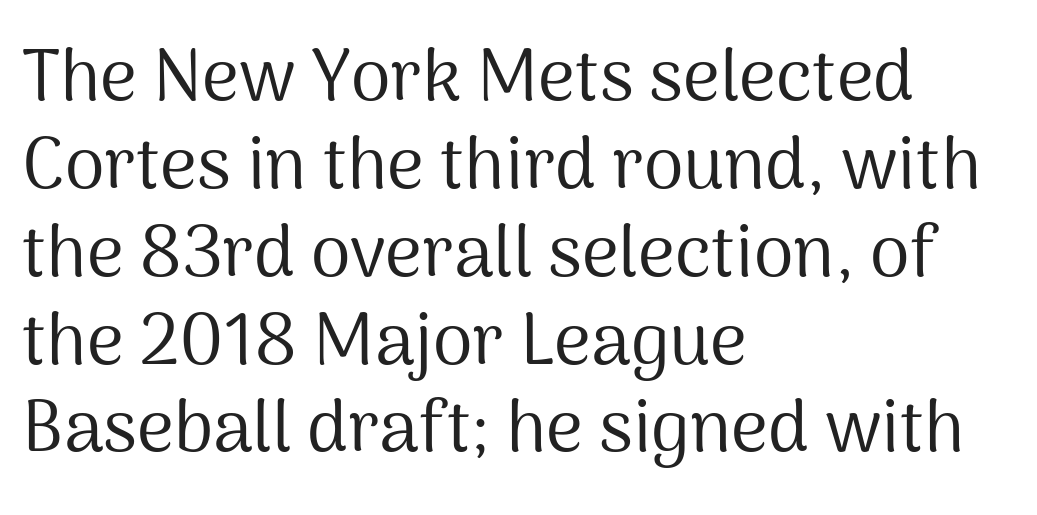
Q: Is the text bold? A: No.
Q: Is the text italic (slanted)? A: No, it is upright.
Q: Is the typeface a serif or a sans-serif typeface? A: Sans-serif.
Q: Is the text underlined? A: No.
Q: How is the paragraph aligned? A: Left-aligned.
Q: Is the spacing between letters normal or unusually wide? A: Normal.
Q: Width (condensed, normal, or wide)? A: Normal.
Q: Stroke contrast? A: Medium.
Q: x-height? A: Medium.
Q: Monospaced? A: No.
